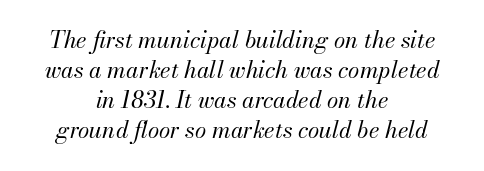
This sample uses plain, unmodified letter spacing. Check under the words: just untouched page. A typesetter would mark this as italic. These lines stack symmetrically, like a column narrowing and widening about its center. The vertical gap from one line to the next is medium.
